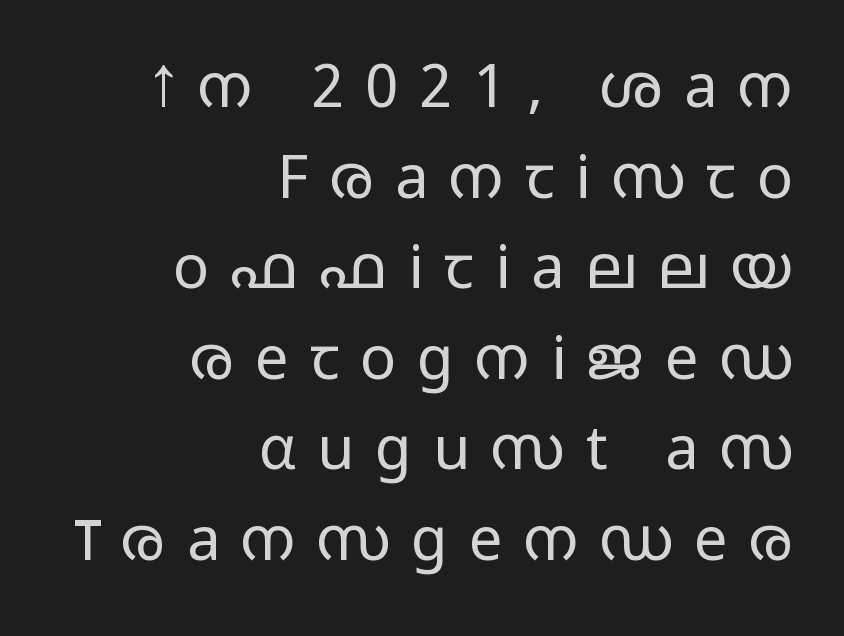
The image shows 60 px light, wide sans-serif type, upright; set right-aligned, normal line spacing (1.51x), unusually wide letter spacing (+0.35 em), not underlined; low stroke contrast and a medium x-height.
